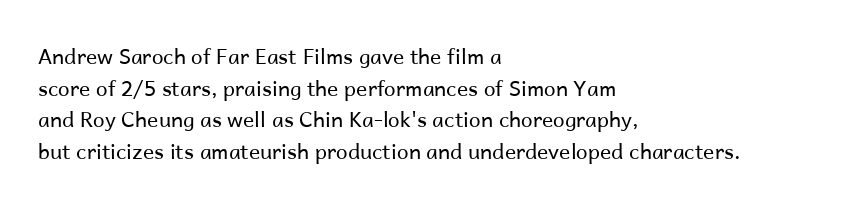
Q: Is the text bold? A: No.
Q: Is the text italic (slanted)? A: No, it is upright.
Q: Is the text underlined? A: No.
Q: How is the paragraph aligned? A: Left-aligned.
Q: Is the spacing between letters normal or unusually wide? A: Normal.
Q: Is the spacing between lines tight, normal or loose? A: Normal.
